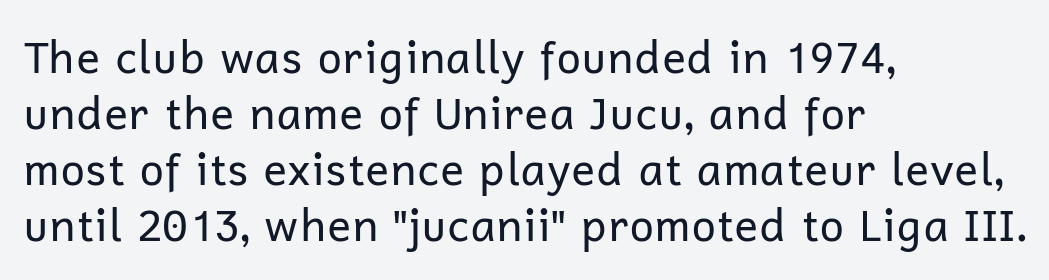
{"serif": "no", "italic": "no", "bold": "no", "weight": "regular", "width": "normal", "stroke_contrast": "low", "x_height": "medium", "monospaced": "no", "underline": "no", "align": "left", "line_spacing": "normal", "line_spacing_ratio": 1.27, "letter_spacing": "normal", "letter_spacing_em": 0.0, "glyph_px": 44}
